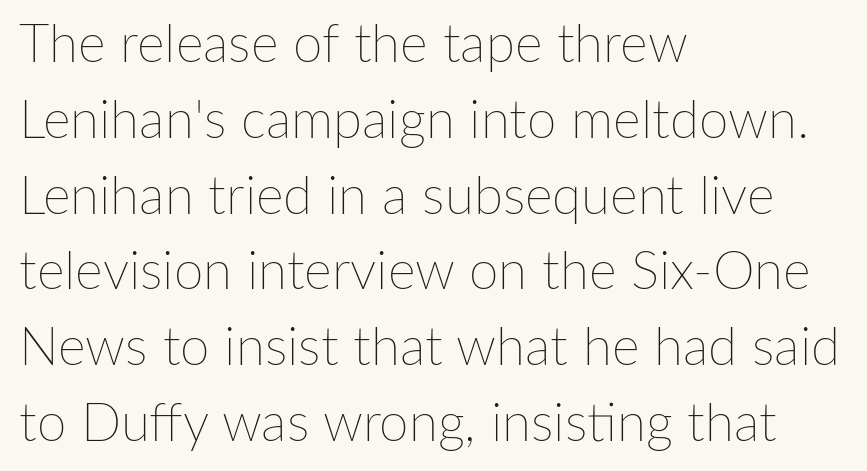
Q: Is the text bold? A: No.
Q: Is the text italic (slanted)? A: No, it is upright.
Q: Is the text underlined? A: No.
Q: How is the paragraph aligned? A: Left-aligned.
Q: Is the spacing between letters normal or unusually wide? A: Normal.
Q: Is the spacing between lines tight, normal or loose? A: Normal.
Q: Width (condensed, normal, or wide)? A: Normal.
Q: Stroke contrast? A: Low.
Q: x-height? A: Medium.
Q: Monospaced? A: No.
